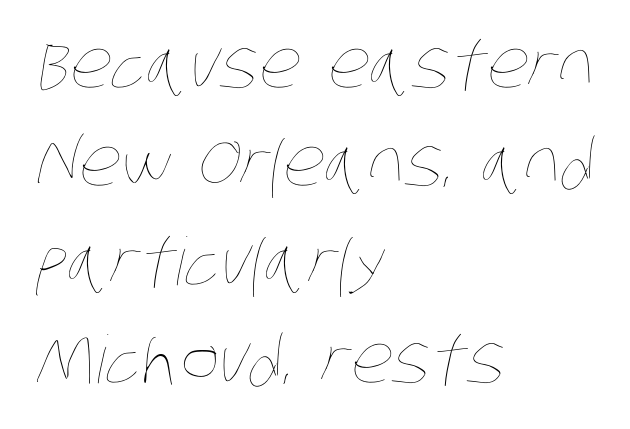
{"bold": "no", "weight": "thin", "width": "condensed", "stroke_contrast": "low", "x_height": "large", "monospaced": "no", "underline": "no", "align": "left", "line_spacing": "normal", "line_spacing_ratio": 1.49, "letter_spacing": "normal", "letter_spacing_em": 0.0, "glyph_px": 66}
